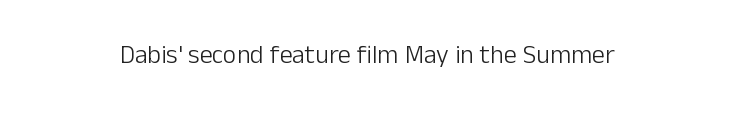
Q: Is the text bold? A: No.
Q: Is the text italic (slanted)? A: No, it is upright.
Q: Is the text underlined? A: No.
Q: How is the paragraph aligned? A: Centered.
Q: Is the spacing between letters normal or unusually wide? A: Normal.
